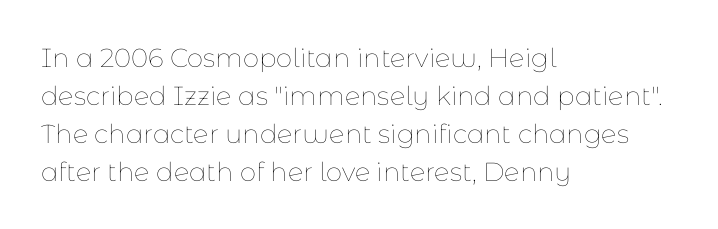
Visually the block forms a straight wall on the left and a jagged coastline on the right. Caption: standard tracking, unaltered. The type sits square on the baseline with zero lean. Weight: not bold — regular or lighter.
